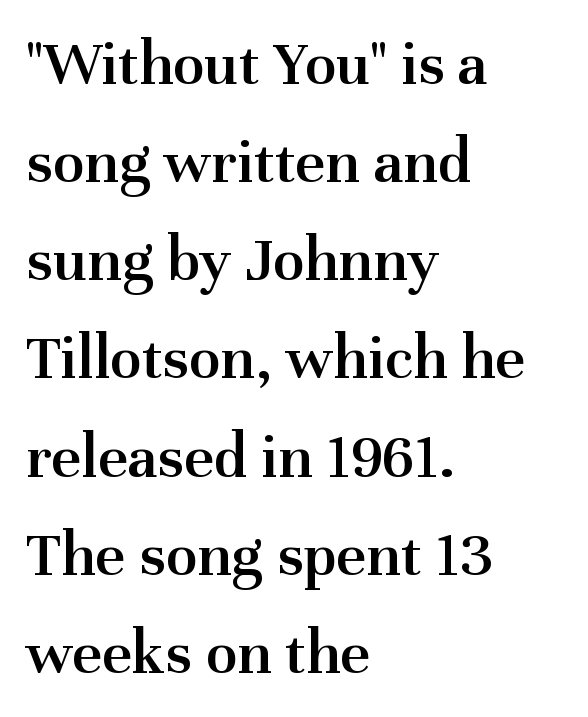
Proportional: the letters do not fall into vertical columns. Characters follow at the spacing the type designer built in. A somewhat darkened texture: the type is semibold rather than bold. Quick note: interline space is typical. All the whitespace from short lines collects on the right.
